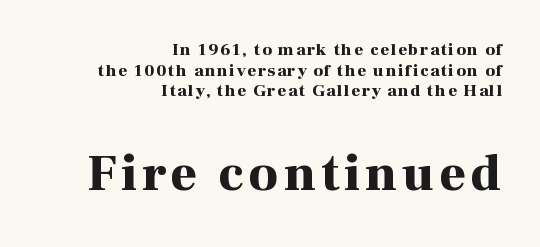
{"serif": "yes", "italic": "no", "bold": "yes", "weight": "bold", "width": "normal", "stroke_contrast": "high", "x_height": "medium", "monospaced": "no", "underline": "no", "align": "right", "line_spacing_ratio": 1.22, "larger_block": "second", "size_ratio": 3.0, "glyph_px": 51}
